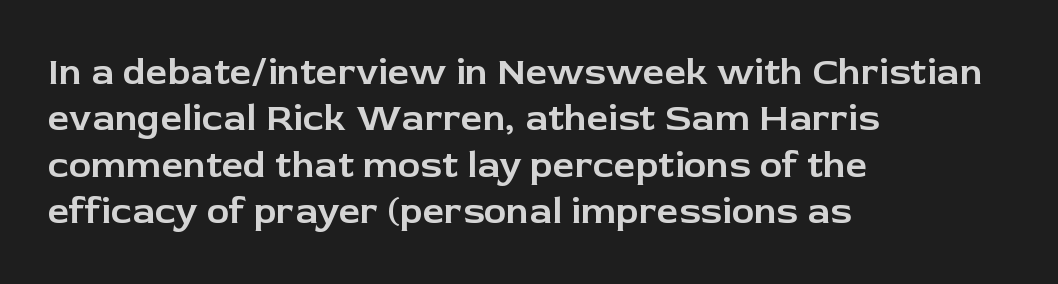
{"serif": "no", "italic": "no", "width": "normal", "stroke_contrast": "low", "x_height": "medium", "monospaced": "no", "underline": "no", "align": "left", "line_spacing_ratio": 1.22, "letter_spacing": "normal", "letter_spacing_em": 0.0, "glyph_px": 38}
